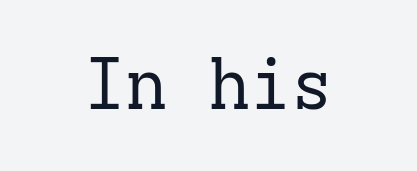
How are the letters spaced? Ordinarily, with no added tracking. The face used here is monospaced, like something from a code editor. This sample uses a serif face. Underline: absent.
